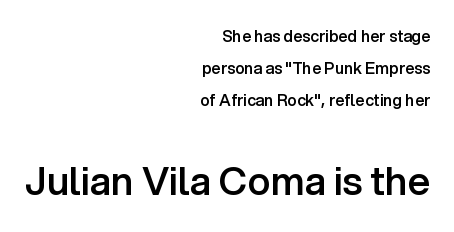
A roman cut, with each character standing at attention. Font category for this specimen: sans-serif. A flush-right, rag-left setting is used for this passage. Honestly, there is no underline to notice here at all. Looks like regular typesetting: each glyph gets only the width it needs. Look at the glyph heights: the lower group is clearly the bigger setting.
